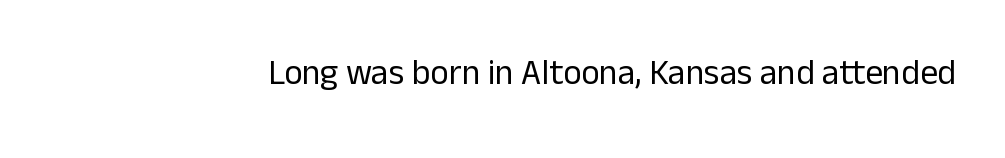
Default kerning and tracking; the words read as compact shapes. The typeface has the unassuming heft of standard copy or less. If you drew a line through each stem, it would be perfectly vertical. The rendering uses natural spacing where letterforms have individual widths.
